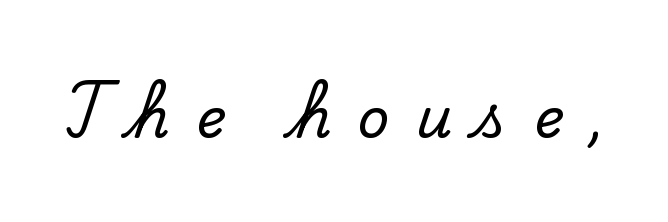
{"serif": "yes", "width": "normal", "stroke_contrast": "low", "x_height": "small", "monospaced": "no", "underline": "no", "letter_spacing": "wide", "letter_spacing_em": 0.46, "glyph_px": 56}
